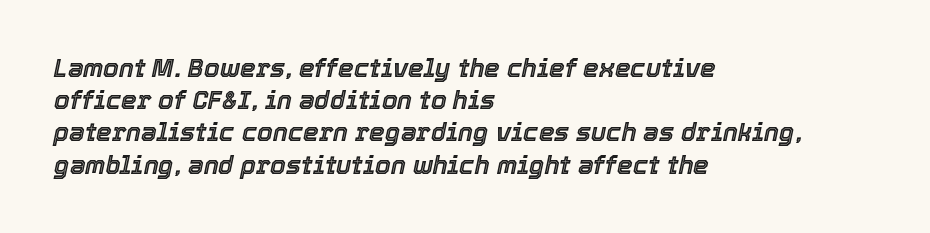
The paragraph has a hard left edge and a soft right edge. The type is set solid horizontally, with unmodified tracking. Yep, that's italic — everything's leaning. Type without underlining. This block has exactly the height ordinary leading produces.
